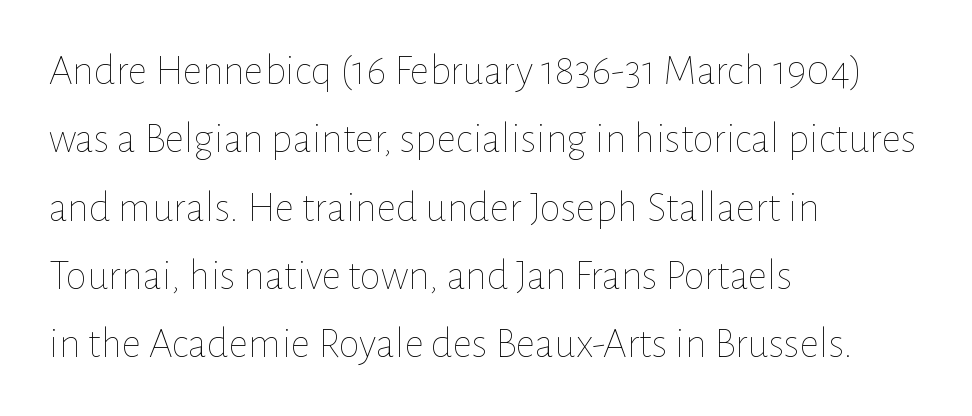
{"italic": "no", "bold": "no", "weight": "thin", "width": "normal", "stroke_contrast": "low", "x_height": "medium", "monospaced": "no", "underline": "no", "align": "left", "line_spacing": "normal", "line_spacing_ratio": 1.59, "letter_spacing": "normal", "letter_spacing_em": 0.0, "glyph_px": 43}
